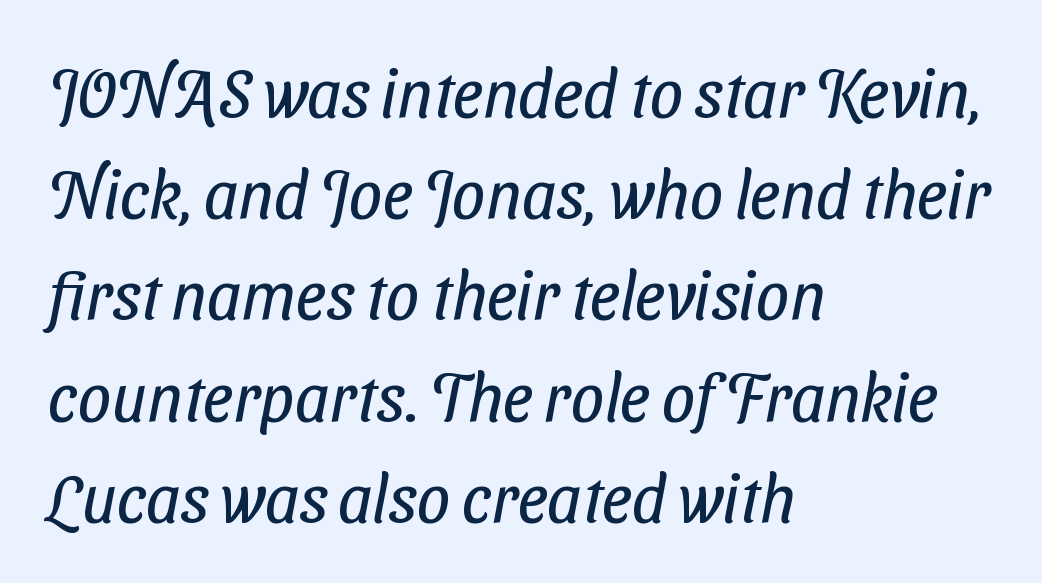
Q: Is the text bold? A: No.
Q: Is the typeface a serif or a sans-serif typeface? A: Sans-serif.
Q: Is the text underlined? A: No.
Q: How is the paragraph aligned? A: Left-aligned.
Q: Is the spacing between letters normal or unusually wide? A: Normal.
Q: Is the spacing between lines tight, normal or loose? A: Normal.
Q: Width (condensed, normal, or wide)? A: Condensed.
Q: Stroke contrast? A: Low.
Q: x-height? A: Medium.
Q: Monospaced? A: No.
